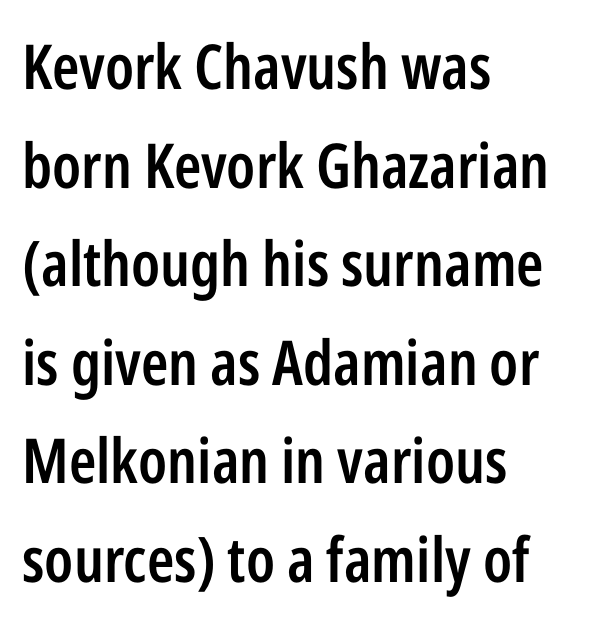
Q: Is the text bold? A: Semi-bold.
Q: Is the text italic (slanted)? A: No, it is upright.
Q: Is the typeface a serif or a sans-serif typeface? A: Sans-serif.
Q: Is the text underlined? A: No.
Q: How is the paragraph aligned? A: Left-aligned.
Q: Is the spacing between letters normal or unusually wide? A: Normal.
Q: Is the spacing between lines tight, normal or loose? A: Normal.
Q: Width (condensed, normal, or wide)? A: Condensed.
Q: Stroke contrast? A: Low.
Q: x-height? A: Medium.
Q: Monospaced? A: No.
